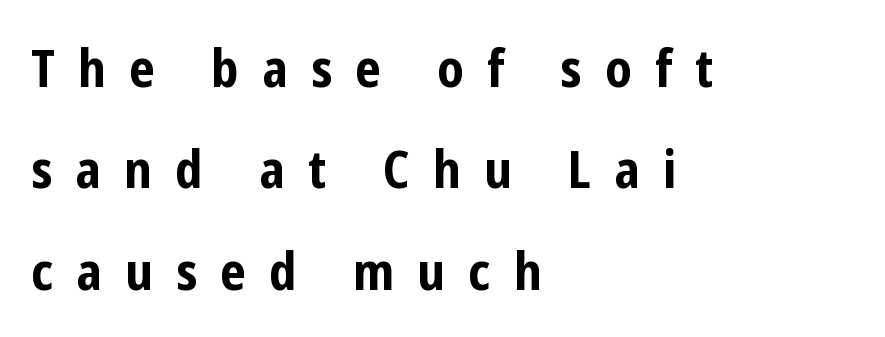
{"serif": "no", "italic": "no", "bold": "yes", "weight": "bold", "width": "condensed", "stroke_contrast": "low", "x_height": "medium", "monospaced": "no", "underline": "no", "align": "left", "line_spacing": "loose", "line_spacing_ratio": 1.95, "letter_spacing": "wide", "letter_spacing_em": 0.45, "glyph_px": 52}
